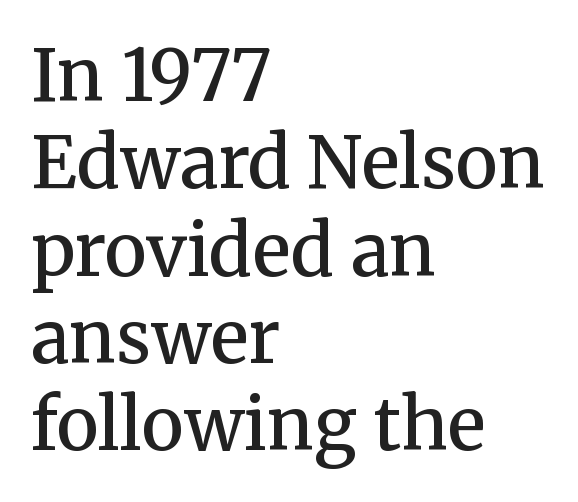
Q: Is the text bold? A: Semi-bold.
Q: Is the text italic (slanted)? A: No, it is upright.
Q: Is the typeface a serif or a sans-serif typeface? A: Serif.
Q: Is the text underlined? A: No.
Q: How is the paragraph aligned? A: Left-aligned.
Q: Is the spacing between letters normal or unusually wide? A: Normal.
Q: Width (condensed, normal, or wide)? A: Normal.
Q: Stroke contrast? A: Medium.
Q: x-height? A: Medium.
Q: Monospaced? A: No.
